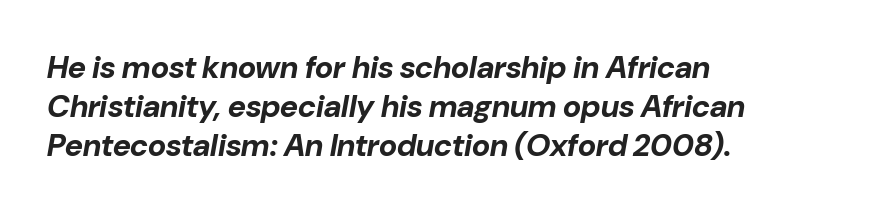
The image shows 31 px bold type, italic (leaning right); set left-aligned, normal line spacing (1.26x), normal letter spacing, not underlined; low stroke contrast and a medium x-height.
